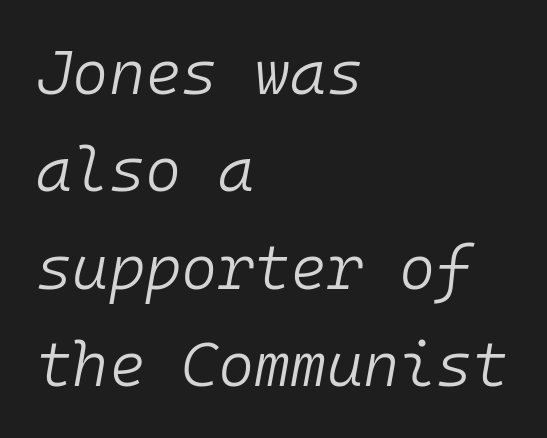
The image shows 62 px light type, italic (leaning right), monospaced; set left-aligned, normal line spacing (1.57x), normal letter spacing, not underlined; low stroke contrast and a medium x-height.
